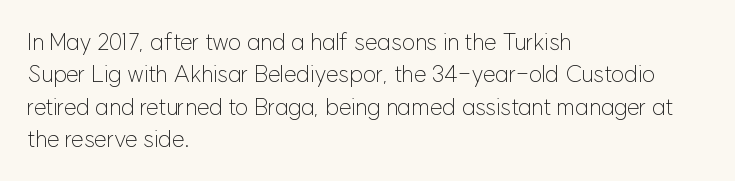
Q: Is the text bold? A: No.
Q: Is the text italic (slanted)? A: No, it is upright.
Q: Is the text underlined? A: No.
Q: How is the paragraph aligned? A: Left-aligned.
Q: Is the spacing between letters normal or unusually wide? A: Normal.
Q: Is the spacing between lines tight, normal or loose? A: Normal.
